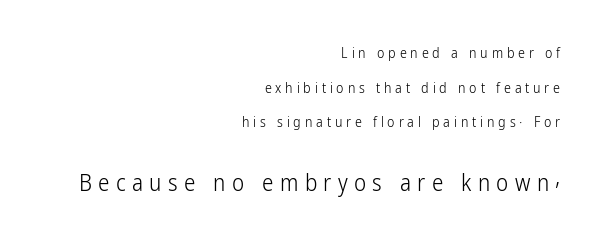
The image shows 23 px text type, upright; set right-aligned, loose line spacing (2.48x), unusually wide letter spacing (+0.27 em), not underlined; the second (bottom) block is 1.64x larger.
